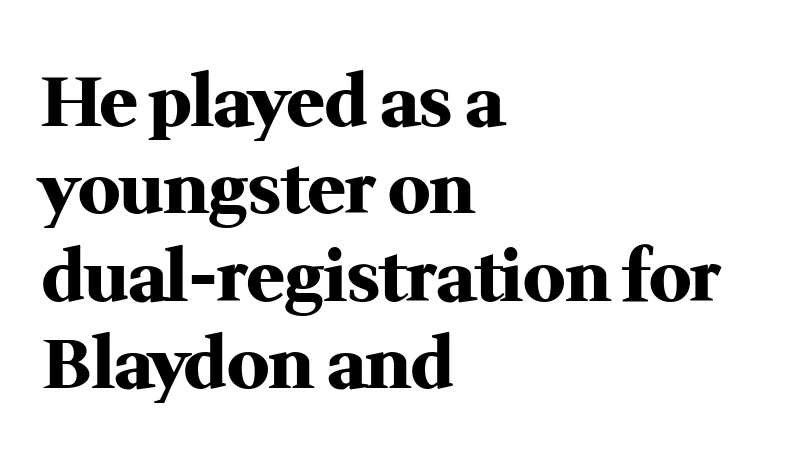
{"serif": "yes", "italic": "no", "bold": "yes", "weight": "heavy", "width": "normal", "stroke_contrast": "medium", "x_height": "medium", "monospaced": "no", "underline": "no", "align": "left", "line_spacing": "normal", "line_spacing_ratio": 1.25, "letter_spacing": "normal", "letter_spacing_em": 0.0, "glyph_px": 70}
